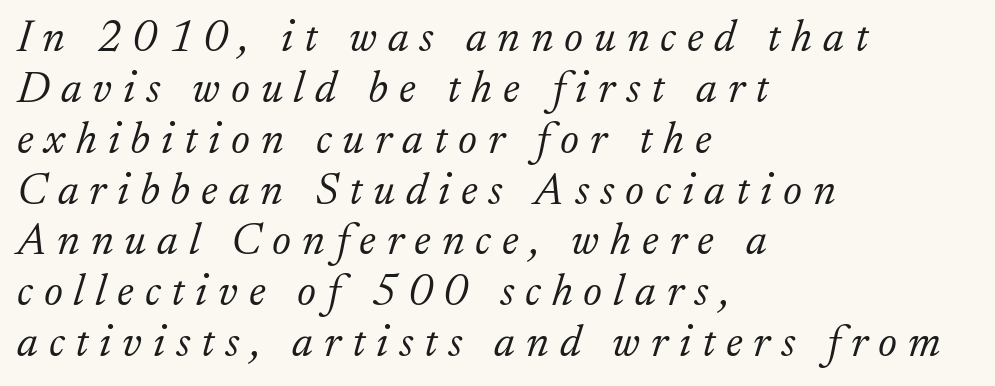
Q: Is the text bold? A: No.
Q: Is the text italic (slanted)? A: Yes, it leans right by about 17 degrees.
Q: Is the typeface a serif or a sans-serif typeface? A: Serif.
Q: Is the text underlined? A: No.
Q: How is the paragraph aligned? A: Left-aligned.
Q: Is the spacing between letters normal or unusually wide? A: Unusually wide.
Q: Is the spacing between lines tight, normal or loose? A: Tight.
Q: Width (condensed, normal, or wide)? A: Normal.
Q: Stroke contrast? A: Low.
Q: x-height? A: Small.
Q: Monospaced? A: No.
